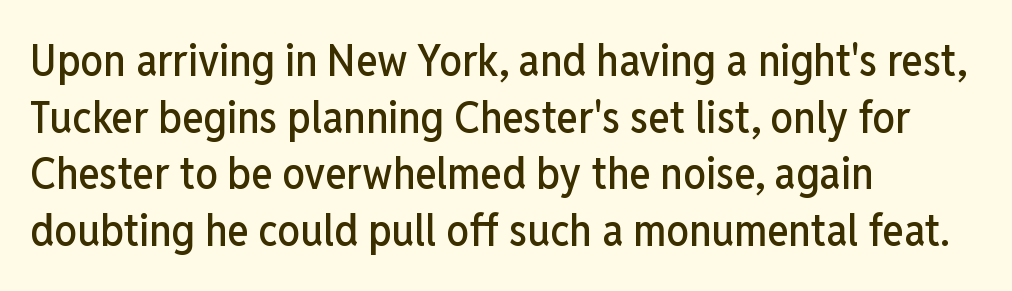
{"serif": "no", "italic": "no", "width": "condensed", "stroke_contrast": "low", "x_height": "medium", "monospaced": "no", "underline": "no", "align": "left", "line_spacing": "normal", "line_spacing_ratio": 1.26, "letter_spacing": "normal", "letter_spacing_em": 0.0, "glyph_px": 45}
